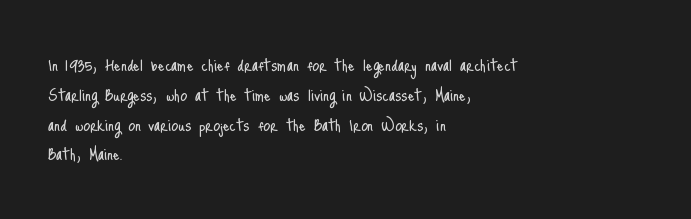
{"italic": "no", "bold": "no", "underline": "no", "align": "left", "line_spacing": "normal", "line_spacing_ratio": 1.42, "letter_spacing": "normal", "letter_spacing_em": 0.0, "glyph_px": 21}
